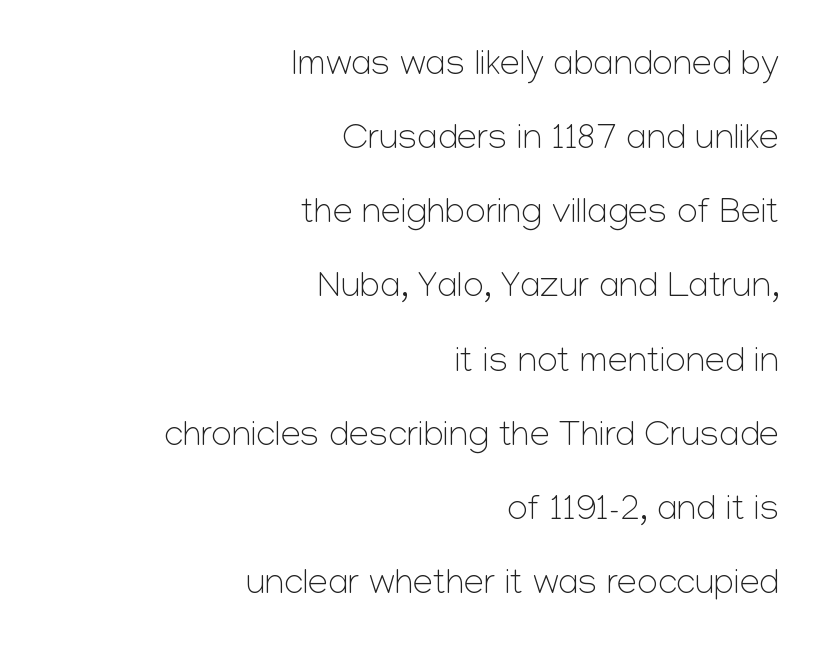
The image shows 36 px light sans-serif type, upright; set right-aligned, loose line spacing (2.06x), normal letter spacing, not underlined; low stroke contrast and a medium x-height.
